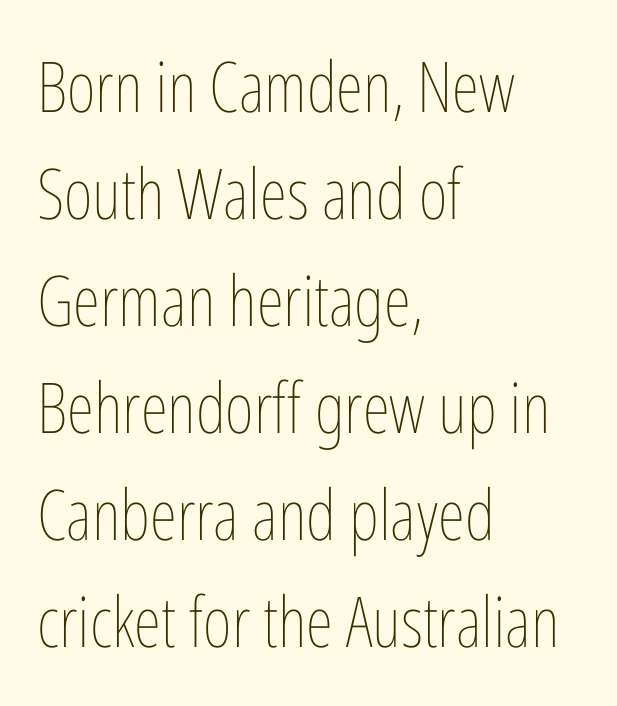
Q: Is the text bold? A: No.
Q: Is the text italic (slanted)? A: No, it is upright.
Q: Is the text underlined? A: No.
Q: How is the paragraph aligned? A: Left-aligned.
Q: Is the spacing between letters normal or unusually wide? A: Normal.
Q: Is the spacing between lines tight, normal or loose? A: Normal.
Q: Width (condensed, normal, or wide)? A: Condensed.
Q: Stroke contrast? A: Low.
Q: x-height? A: Medium.
Q: Monospaced? A: No.
